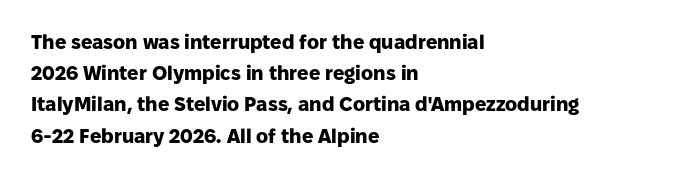
Q: Is the text bold? A: Yes.
Q: Is the text italic (slanted)? A: No, it is upright.
Q: Is the text underlined? A: No.
Q: How is the paragraph aligned? A: Left-aligned.
Q: Is the spacing between letters normal or unusually wide? A: Normal.
Q: Is the spacing between lines tight, normal or loose? A: Normal.
